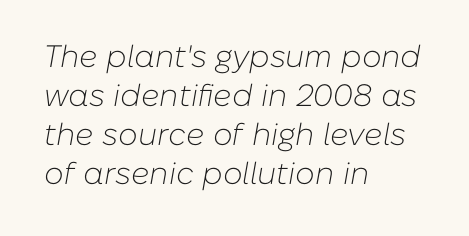
Q: Is the text bold? A: No.
Q: Is the text italic (slanted)? A: Yes, it leans right by about 10 degrees.
Q: Is the text underlined? A: No.
Q: How is the paragraph aligned? A: Left-aligned.
Q: Is the spacing between letters normal or unusually wide? A: Normal.
Q: Is the spacing between lines tight, normal or loose? A: Normal.
Q: Width (condensed, normal, or wide)? A: Normal.
Q: Stroke contrast? A: Low.
Q: x-height? A: Medium.
Q: Monospaced? A: No.
